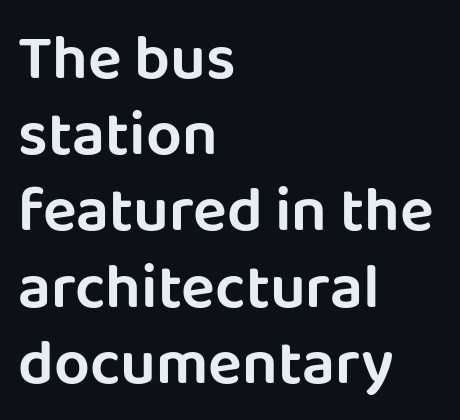
{"serif": "no", "italic": "no", "width": "normal", "stroke_contrast": "low", "x_height": "large", "monospaced": "no", "underline": "no", "align": "left", "line_spacing_ratio": 1.21, "letter_spacing": "normal", "letter_spacing_em": 0.0, "glyph_px": 63}
